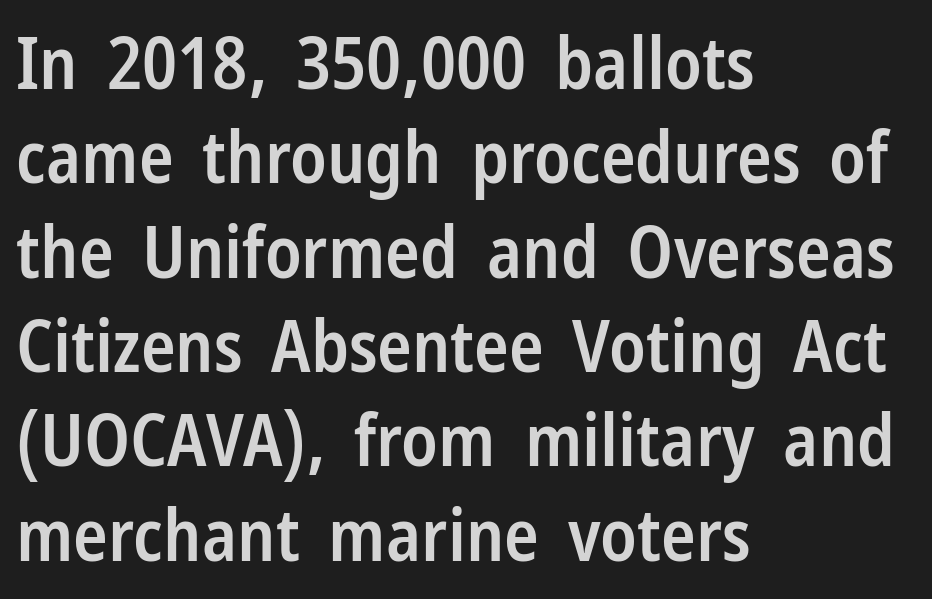
The image shows 72 px semibold, condensed sans-serif type, upright; set left-aligned, normal line spacing (1.31x), normal letter spacing, not underlined; low stroke contrast and a medium x-height.
